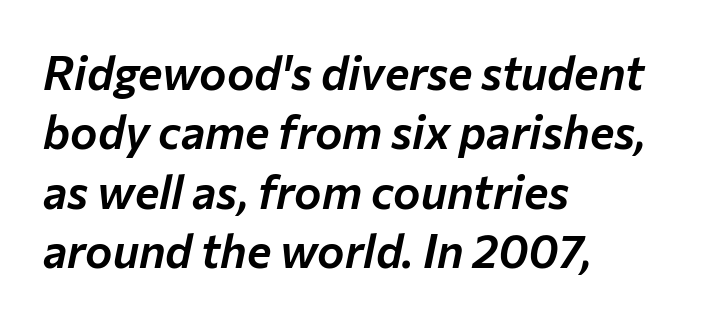
The image shows 46 px text type, italic (leaning right); set left-aligned, normal line spacing (1.29x), normal letter spacing, not underlined; low stroke contrast and a medium x-height.
